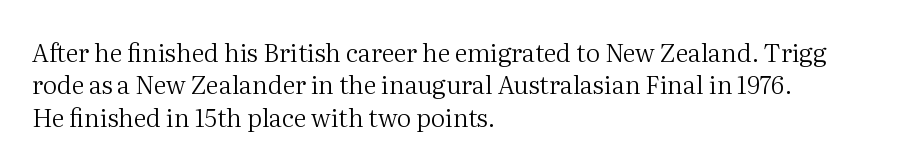
Q: Is the text bold? A: No.
Q: Is the text italic (slanted)? A: No, it is upright.
Q: Is the text underlined? A: No.
Q: How is the paragraph aligned? A: Left-aligned.
Q: Is the spacing between letters normal or unusually wide? A: Normal.
Q: Is the spacing between lines tight, normal or loose? A: Normal.
